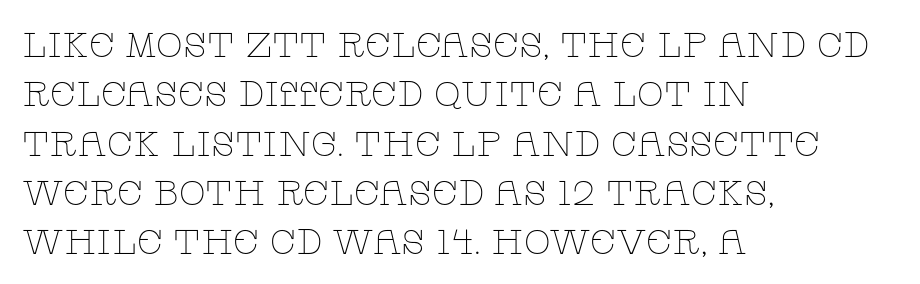
{"serif": "yes", "italic": "no", "bold": "no", "weight": "thin", "width": "wide", "stroke_contrast": "low", "x_height": "large", "monospaced": "no", "underline": "no", "align": "left", "line_spacing": "normal", "line_spacing_ratio": 1.41, "letter_spacing": "normal", "letter_spacing_em": 0.0, "glyph_px": 35}
